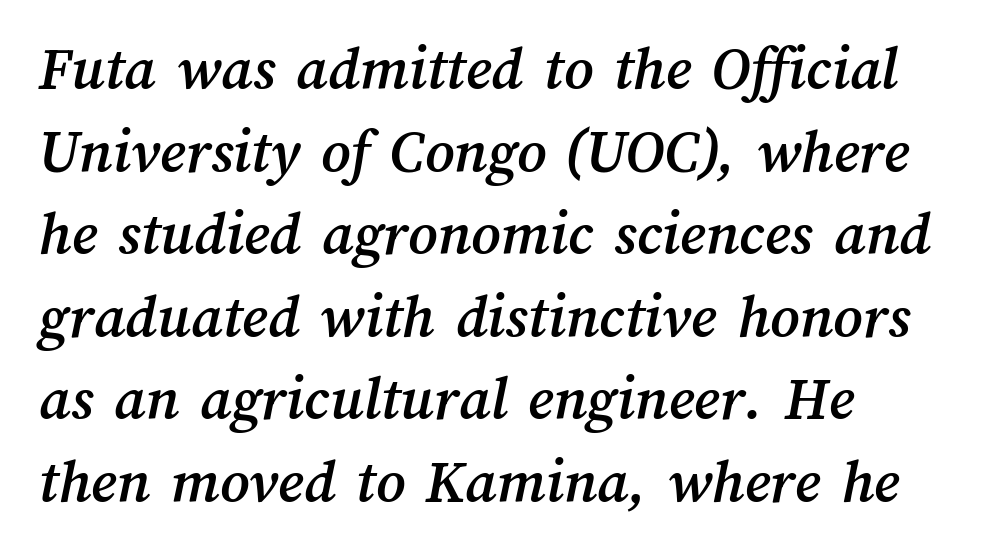
{"width": "normal", "stroke_contrast": "medium", "x_height": "medium", "monospaced": "no", "underline": "no", "align": "left", "line_spacing": "normal", "line_spacing_ratio": 1.31, "letter_spacing": "normal", "letter_spacing_em": 0.0, "glyph_px": 63}
